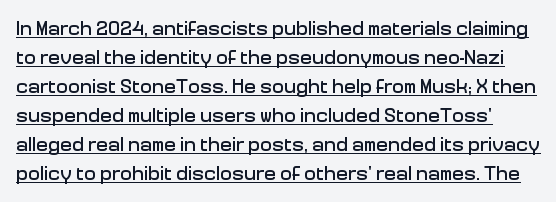
{"italic": "no", "underline": "yes", "line_spacing": "normal", "line_spacing_ratio": 1.45, "letter_spacing": "normal", "letter_spacing_em": 0.0, "glyph_px": 20}
